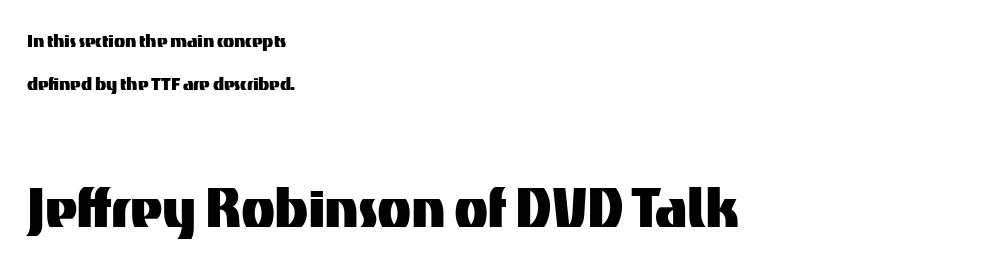
Q: Is the text italic (slanted)? A: No, it is upright.
Q: Is the typeface a serif or a sans-serif typeface? A: Sans-serif.
Q: Is the text underlined? A: No.
Q: How is the paragraph aligned? A: Left-aligned.
Q: Is the spacing between letters normal or unusually wide? A: Normal.
Q: Which block of text is set in a larger size, the first (top) or the second (bottom)? A: The second (bottom) one.
Q: Width (condensed, normal, or wide)? A: Normal.
Q: Stroke contrast? A: Medium.
Q: x-height? A: Medium.
Q: Monospaced? A: No.
